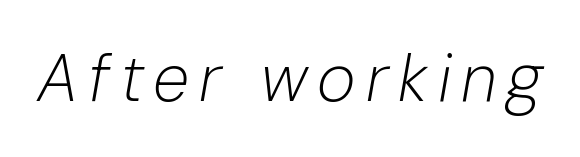
Observe the lean: these are italic letterforms. The strip under each line holds only bare page. Stroke mass is kept to a normal reading level or below. Proportional: the letters do not fall into vertical columns.
